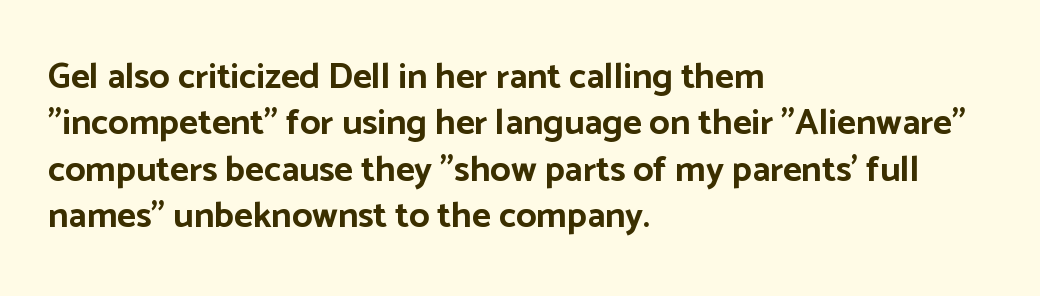
Q: Is the text bold? A: Yes.
Q: Is the text italic (slanted)? A: No, it is upright.
Q: Is the typeface a serif or a sans-serif typeface? A: Sans-serif.
Q: Is the text underlined? A: No.
Q: How is the paragraph aligned? A: Left-aligned.
Q: Is the spacing between letters normal or unusually wide? A: Normal.
Q: Is the spacing between lines tight, normal or loose? A: Normal.
Q: Width (condensed, normal, or wide)? A: Normal.
Q: Stroke contrast? A: Low.
Q: x-height? A: Medium.
Q: Monospaced? A: No.
